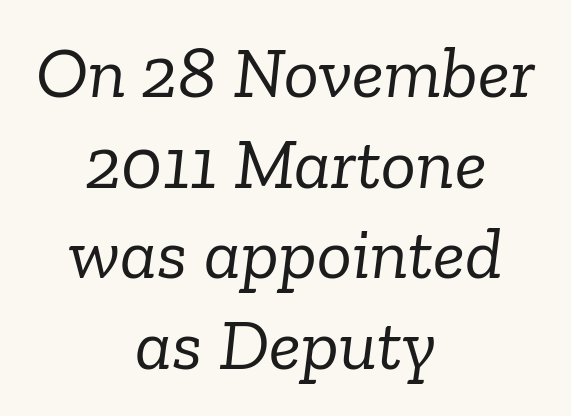
Q: Is the text bold? A: No.
Q: Is the text italic (slanted)? A: Yes, it leans right by about 6 degrees.
Q: Is the typeface a serif or a sans-serif typeface? A: Serif.
Q: Is the text underlined? A: No.
Q: How is the paragraph aligned? A: Centered.
Q: Is the spacing between letters normal or unusually wide? A: Normal.
Q: Width (condensed, normal, or wide)? A: Normal.
Q: Stroke contrast? A: Low.
Q: x-height? A: Medium.
Q: Monospaced? A: No.
